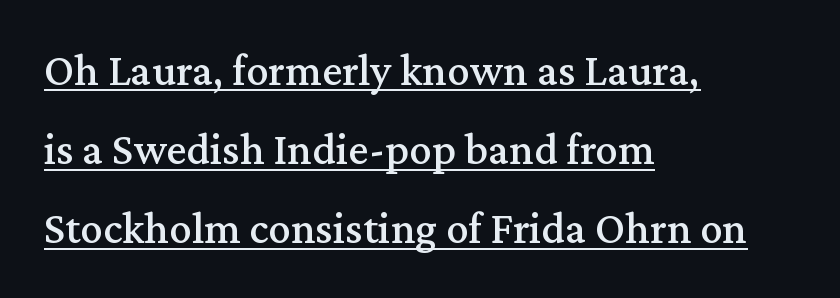
The image shows 45 px serif type, upright; set left-aligned, line spacing 1.76x, normal letter spacing, underlined; medium stroke contrast and a medium x-height.
